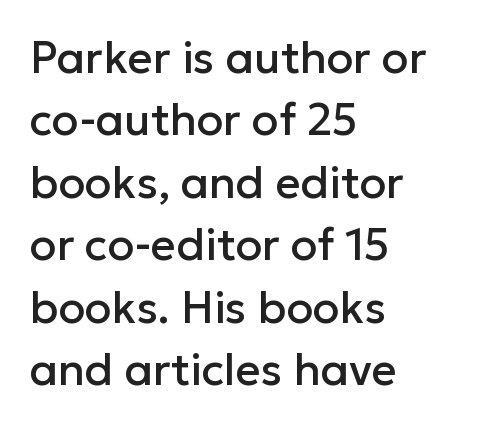
The image shows 44 px sans-serif type, upright; set left-aligned, normal line spacing (1.42x), normal letter spacing, not underlined; low stroke contrast and a medium x-height.
